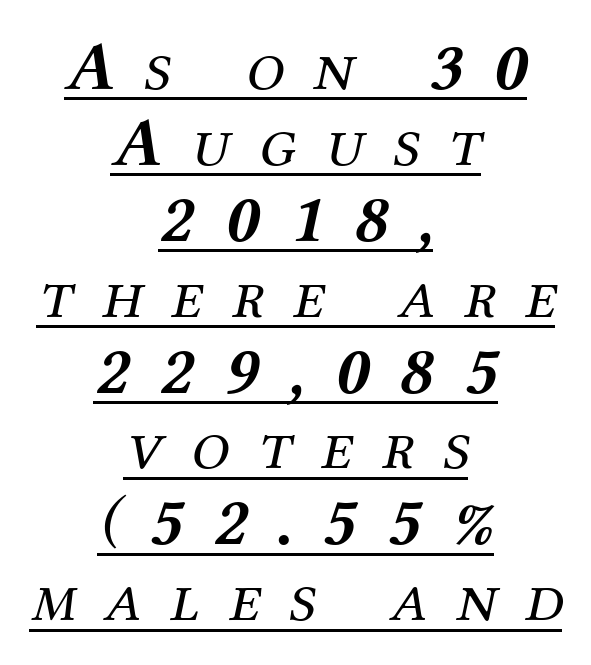
Q: Is the text bold? A: No.
Q: Is the text italic (slanted)? A: Yes, it leans right by about 12 degrees.
Q: Is the typeface a serif or a sans-serif typeface? A: Serif.
Q: Is the text underlined? A: Yes.
Q: How is the paragraph aligned? A: Centered.
Q: Is the spacing between letters normal or unusually wide? A: Unusually wide.
Q: Is the spacing between lines tight, normal or loose? A: Tight.
Q: Width (condensed, normal, or wide)? A: Normal.
Q: Stroke contrast? A: Medium.
Q: x-height? A: Medium.
Q: Monospaced? A: No.
